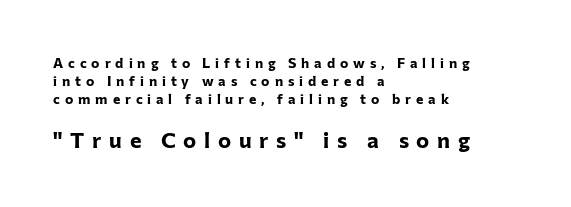
Q: Is the text bold? A: Yes.
Q: Is the text italic (slanted)? A: No, it is upright.
Q: Is the text underlined? A: No.
Q: How is the paragraph aligned? A: Left-aligned.
Q: Is the spacing between letters normal or unusually wide? A: Unusually wide.
Q: Is the spacing between lines tight, normal or loose? A: Normal.
Q: Which block of text is set in a larger size, the first (top) or the second (bottom)? A: The second (bottom) one.
